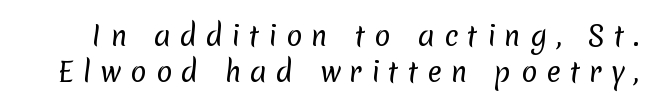
The image shows 27 px text type; set normal line spacing (1.32x), unusually wide letter spacing (+0.33 em), not underlined.
